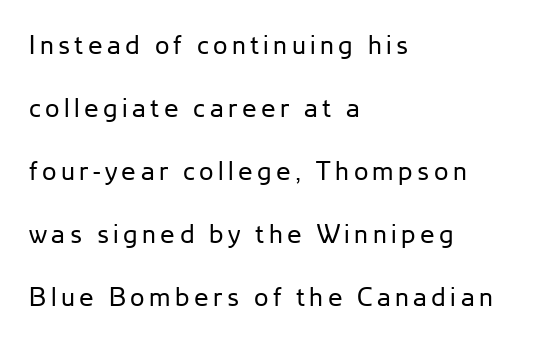
Q: Is the text bold? A: No.
Q: Is the text italic (slanted)? A: No, it is upright.
Q: Is the text underlined? A: No.
Q: How is the paragraph aligned? A: Left-aligned.
Q: Is the spacing between lines tight, normal or loose? A: Loose.
